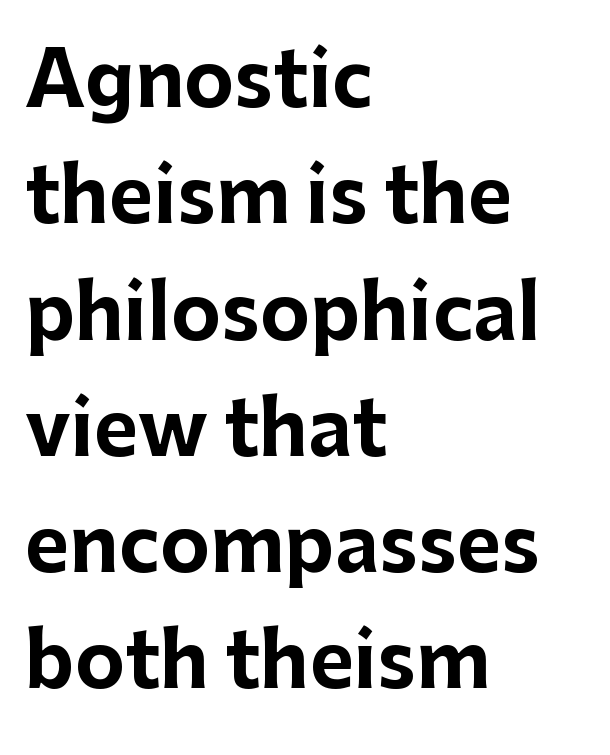
The image shows 76 px bold sans-serif type, upright; set left-aligned, normal line spacing (1.53x), normal letter spacing, not underlined; low stroke contrast and a medium x-height.
